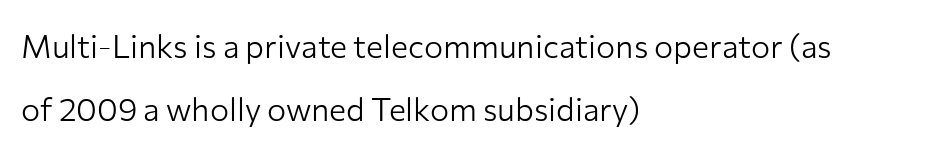
{"serif": "no", "italic": "no", "bold": "no", "weight": "light", "width": "normal", "stroke_contrast": "low", "x_height": "medium", "monospaced": "no", "underline": "no", "align": "left", "line_spacing": "loose", "line_spacing_ratio": 1.96, "letter_spacing": "normal", "letter_spacing_em": 0.0, "glyph_px": 32}
